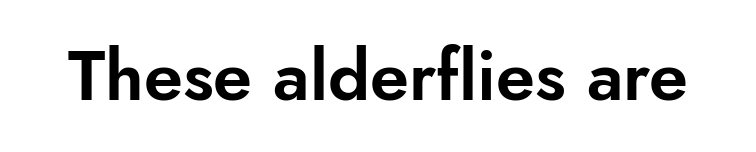
Q: Is the text italic (slanted)? A: No, it is upright.
Q: Is the typeface a serif or a sans-serif typeface? A: Sans-serif.
Q: Is the text underlined? A: No.
Q: Is the spacing between letters normal or unusually wide? A: Normal.
Q: Width (condensed, normal, or wide)? A: Normal.
Q: Stroke contrast? A: Low.
Q: x-height? A: Small.
Q: Monospaced? A: No.
